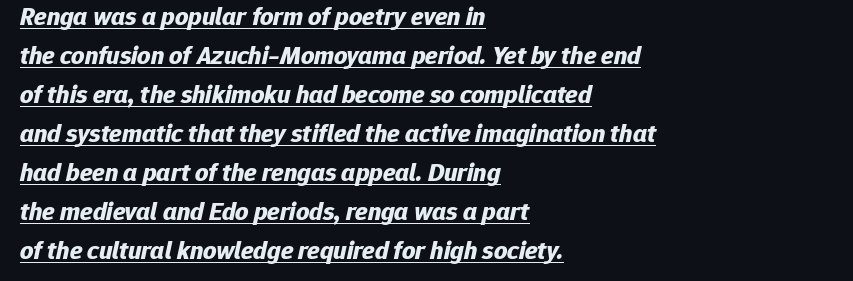
Q: Is the text bold? A: Yes.
Q: Is the text italic (slanted)? A: Yes, it leans right by about 12 degrees.
Q: Is the text underlined? A: Yes.
Q: How is the paragraph aligned? A: Left-aligned.
Q: Is the spacing between letters normal or unusually wide? A: Normal.
Q: Is the spacing between lines tight, normal or loose? A: Normal.
